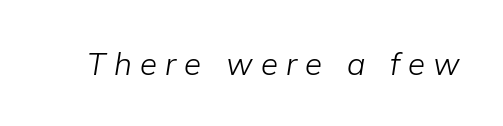
Q: Is the text bold? A: No.
Q: Is the text italic (slanted)? A: Yes, it leans right by about 9 degrees.
Q: Is the text underlined? A: No.
Q: Is the spacing between letters normal or unusually wide? A: Unusually wide.
Q: Width (condensed, normal, or wide)? A: Normal.
Q: Stroke contrast? A: Low.
Q: x-height? A: Medium.
Q: Monospaced? A: No.
